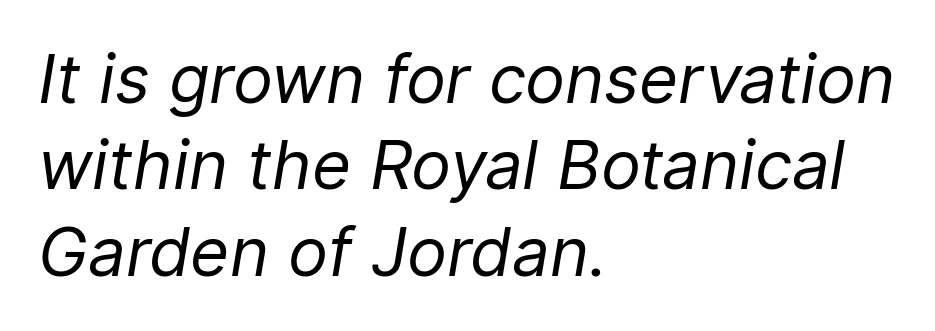
{"italic": "yes", "lean": "right", "slant_degrees": 9, "bold": "no", "weight": "regular", "width": "normal", "stroke_contrast": "low", "x_height": "medium", "monospaced": "no", "underline": "no", "align": "left", "line_spacing": "normal", "line_spacing_ratio": 1.29, "letter_spacing": "normal", "letter_spacing_em": 0.0, "glyph_px": 67}
